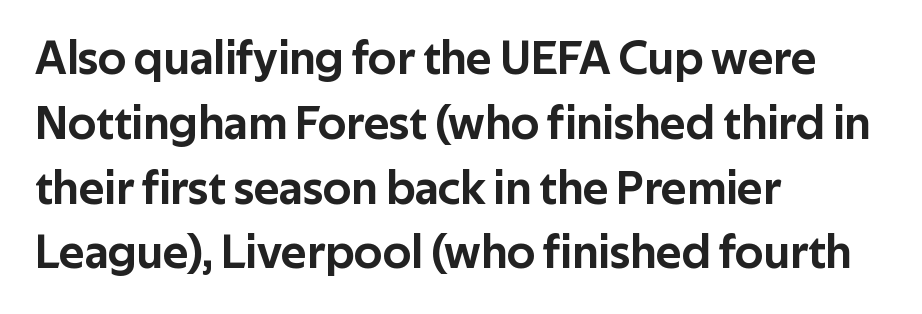
Q: Is the text italic (slanted)? A: No, it is upright.
Q: Is the typeface a serif or a sans-serif typeface? A: Sans-serif.
Q: Is the text underlined? A: No.
Q: How is the paragraph aligned? A: Left-aligned.
Q: Is the spacing between letters normal or unusually wide? A: Normal.
Q: Is the spacing between lines tight, normal or loose? A: Normal.
Q: Width (condensed, normal, or wide)? A: Normal.
Q: Stroke contrast? A: Low.
Q: x-height? A: Medium.
Q: Monospaced? A: No.
